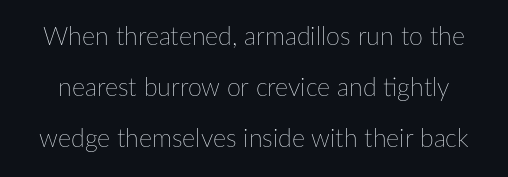
{"italic": "no", "bold": "no", "underline": "no", "line_spacing": "loose", "line_spacing_ratio": 2.05, "letter_spacing": "normal", "letter_spacing_em": 0.0, "glyph_px": 25}
